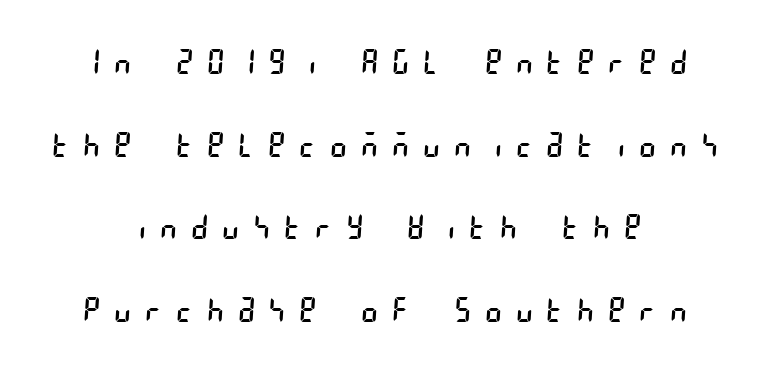
{"serif": "no", "bold": "no", "weight": "regular", "width": "condensed", "stroke_contrast": "low", "x_height": "large", "underline": "no", "align": "center", "line_spacing": "loose", "line_spacing_ratio": 2.43, "letter_spacing": "wide", "letter_spacing_em": 0.44, "glyph_px": 34}
